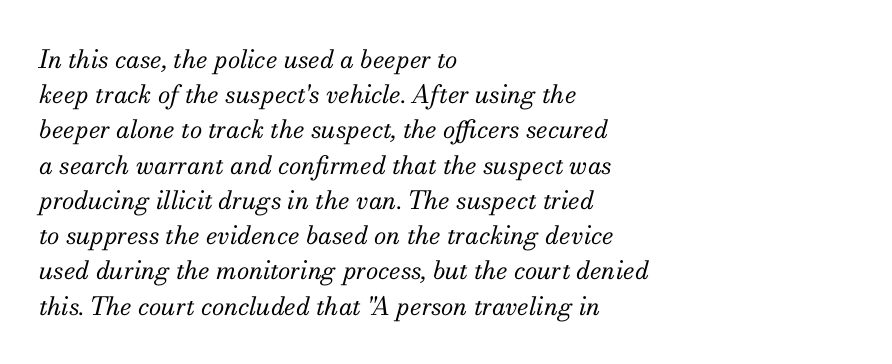
{"italic": "yes", "lean": "right", "slant_degrees": 13, "bold": "no", "underline": "no", "align": "left", "line_spacing": "normal", "line_spacing_ratio": 1.41, "letter_spacing": "normal", "letter_spacing_em": 0.0, "glyph_px": 25}
